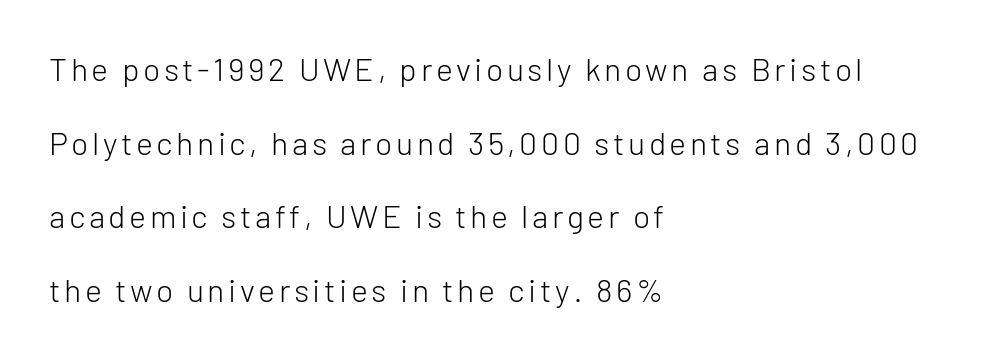
Q: Is the text bold? A: No.
Q: Is the text italic (slanted)? A: No, it is upright.
Q: Is the typeface a serif or a sans-serif typeface? A: Sans-serif.
Q: Is the text underlined? A: No.
Q: How is the paragraph aligned? A: Left-aligned.
Q: Is the spacing between lines tight, normal or loose? A: Loose.
Q: Width (condensed, normal, or wide)? A: Normal.
Q: Stroke contrast? A: Low.
Q: x-height? A: Medium.
Q: Monospaced? A: No.
